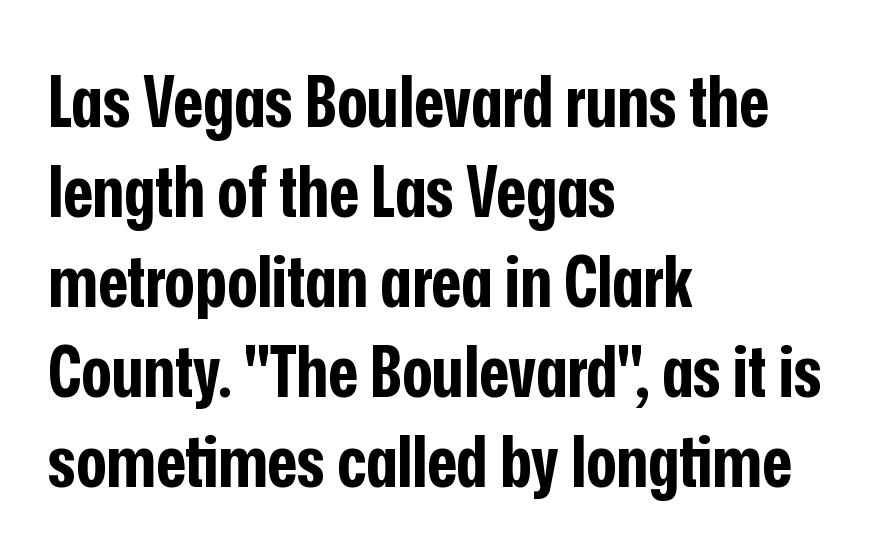
{"serif": "no", "italic": "no", "bold": "yes", "weight": "bold", "width": "condensed", "stroke_contrast": "low", "x_height": "medium", "monospaced": "no", "underline": "no", "align": "left", "line_spacing": "normal", "line_spacing_ratio": 1.25, "letter_spacing": "normal", "letter_spacing_em": 0.0, "glyph_px": 72}
